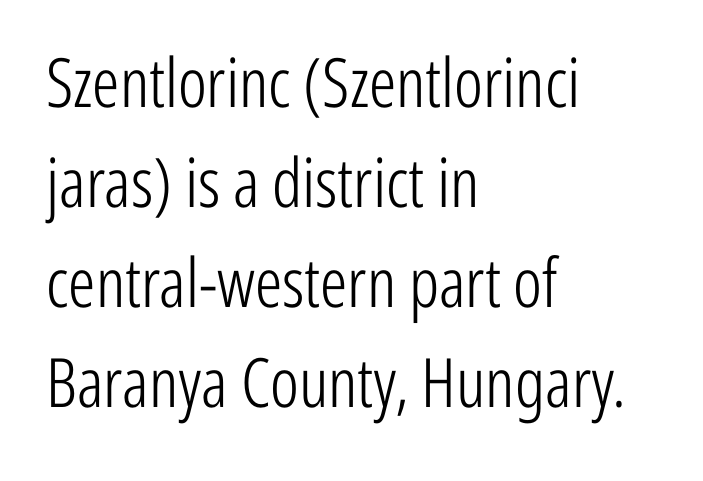
The image shows 68 px light, condensed sans-serif type, upright; set left-aligned, normal line spacing (1.47x), normal letter spacing, not underlined; low stroke contrast and a medium x-height.
